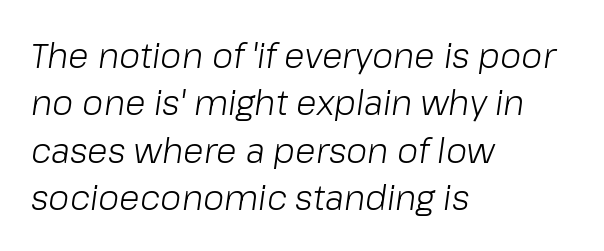
The rendering keeps characters at their native spacing. Do the characters align in a grid? No, the font is proportional. Honestly, there is no underline to notice here at all. When letters slant like this, we call the style italic. Stem width sits at or under what a default text font uses.
